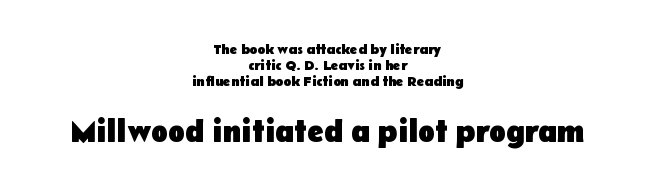
Glance below the letters and you will spot only blank space. Typeset on center — no edge is straight. Style check: upright. Observe the absence of serifs on each vertical stroke in this sample. Reading down the column, the eye jumps only a short way to each next line.
